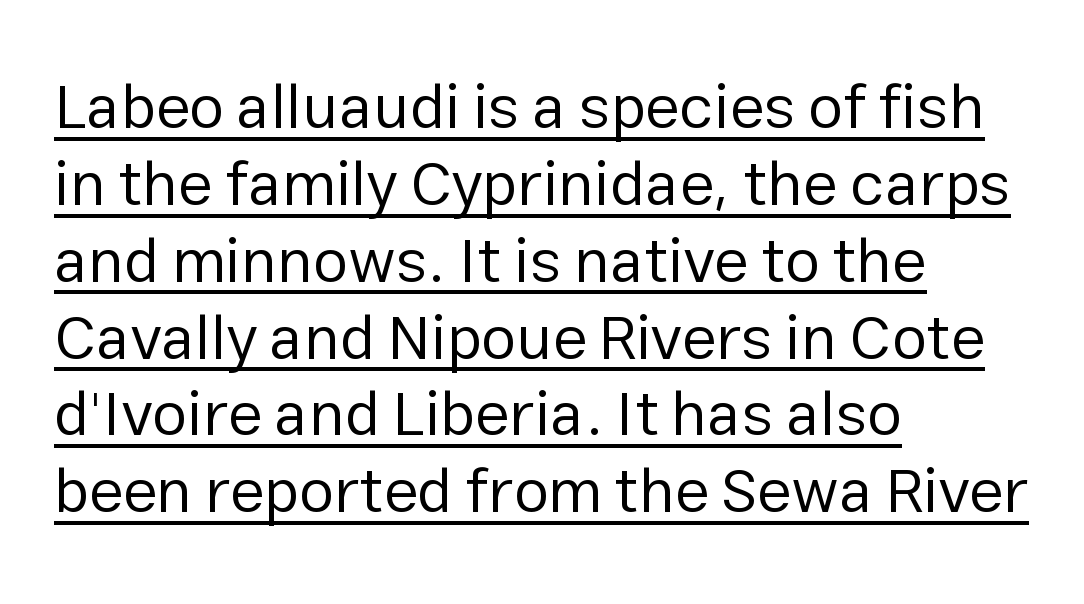
Q: Is the text bold? A: No.
Q: Is the text italic (slanted)? A: No, it is upright.
Q: Is the typeface a serif or a sans-serif typeface? A: Sans-serif.
Q: Is the text underlined? A: Yes.
Q: How is the paragraph aligned? A: Left-aligned.
Q: Is the spacing between letters normal or unusually wide? A: Normal.
Q: Width (condensed, normal, or wide)? A: Normal.
Q: Stroke contrast? A: Low.
Q: x-height? A: Medium.
Q: Monospaced? A: No.
